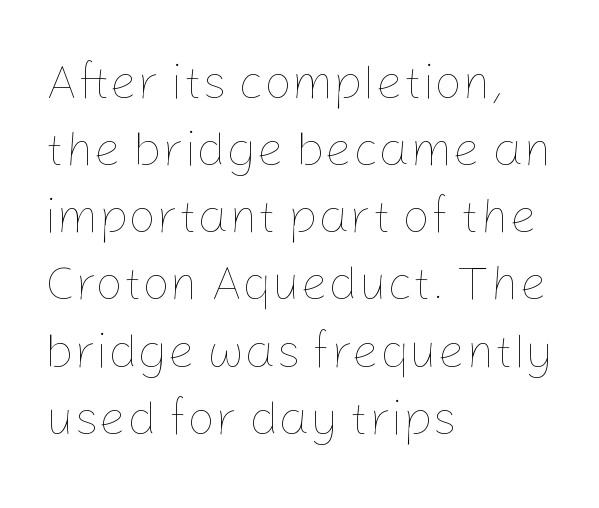
The block of text has a typical density, with ordinary space between rows. This sample is left-justified, so line endings fall wherever the words run out. The string is rendered with underlining switched off. The face used here is proportionally spaced, like ordinary book or web type. You could call the tracking neutral — neither tight nor loose. Posture: vertical.
